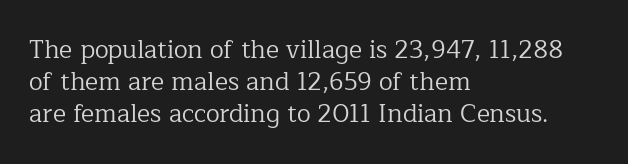
{"italic": "no", "bold": "no", "underline": "no", "align": "left", "line_spacing": "normal", "line_spacing_ratio": 1.28, "letter_spacing": "normal", "letter_spacing_em": 0.0, "glyph_px": 25}
